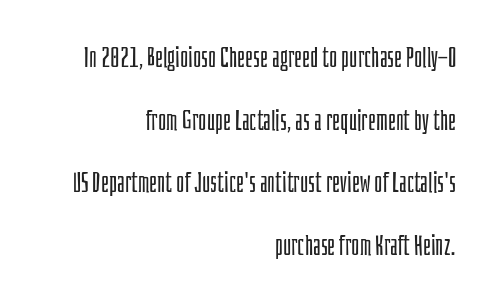
Q: Is the text bold? A: No.
Q: Is the text italic (slanted)? A: No, it is upright.
Q: Is the typeface a serif or a sans-serif typeface? A: Sans-serif.
Q: Is the text underlined? A: No.
Q: How is the paragraph aligned? A: Right-aligned.
Q: Is the spacing between letters normal or unusually wide? A: Normal.
Q: Is the spacing between lines tight, normal or loose? A: Loose.
Q: Width (condensed, normal, or wide)? A: Condensed.
Q: Stroke contrast? A: Low.
Q: x-height? A: Large.
Q: Monospaced? A: No.
